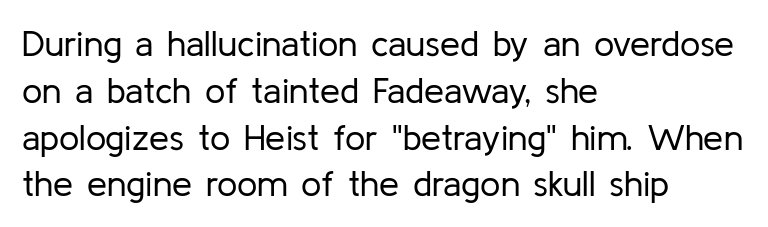
Q: Is the text bold? A: No.
Q: Is the text italic (slanted)? A: No, it is upright.
Q: Is the typeface a serif or a sans-serif typeface? A: Sans-serif.
Q: Is the text underlined? A: No.
Q: How is the paragraph aligned? A: Left-aligned.
Q: Is the spacing between letters normal or unusually wide? A: Normal.
Q: Is the spacing between lines tight, normal or loose? A: Normal.
Q: Width (condensed, normal, or wide)? A: Normal.
Q: Stroke contrast? A: Low.
Q: x-height? A: Medium.
Q: Monospaced? A: No.
